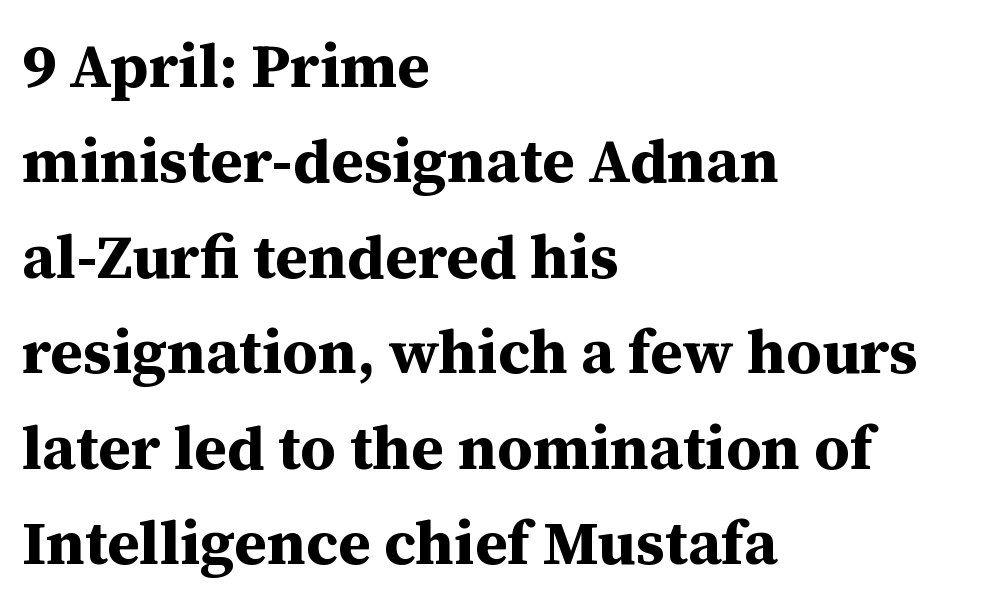
Q: Is the text bold? A: Yes.
Q: Is the text italic (slanted)? A: No, it is upright.
Q: Is the typeface a serif or a sans-serif typeface? A: Serif.
Q: Is the text underlined? A: No.
Q: How is the paragraph aligned? A: Left-aligned.
Q: Is the spacing between letters normal or unusually wide? A: Normal.
Q: Is the spacing between lines tight, normal or loose? A: Normal.
Q: Width (condensed, normal, or wide)? A: Normal.
Q: Stroke contrast? A: Medium.
Q: x-height? A: Medium.
Q: Monospaced? A: No.
